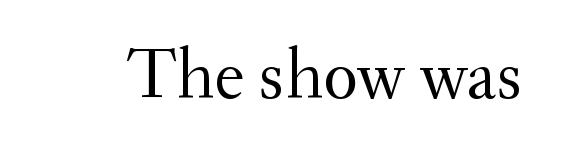
Q: Is the text bold? A: No.
Q: Is the text italic (slanted)? A: No, it is upright.
Q: Is the typeface a serif or a sans-serif typeface? A: Serif.
Q: Is the text underlined? A: No.
Q: Is the spacing between letters normal or unusually wide? A: Normal.
Q: Width (condensed, normal, or wide)? A: Normal.
Q: Stroke contrast? A: Medium.
Q: x-height? A: Small.
Q: Monospaced? A: No.
